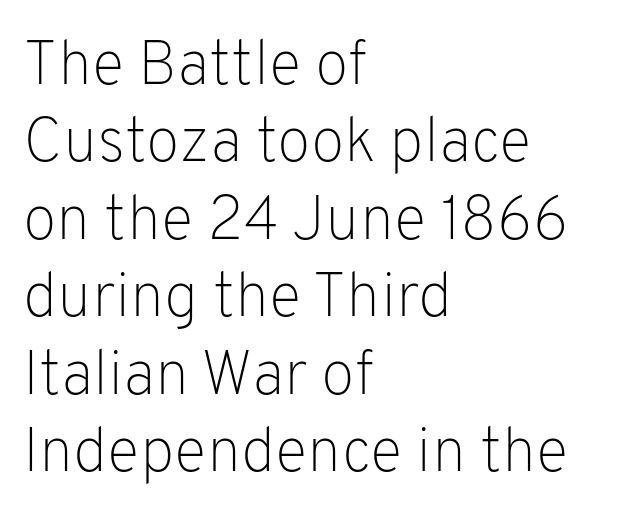
The zone under the glyphs is completely vacant. If you drew a ruler down the left edge, every line would touch it. Are there feet on the stems? There aren't — it's a sans. Compared with typical body copy, the letter spacing here is the same. These lines sit exactly where default settings would place them. The letters stand straight up with perfectly vertical stems.
